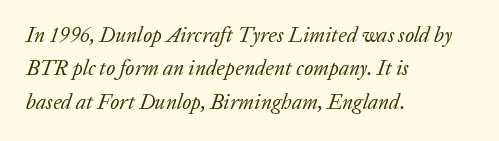
Any mark beneath the type? The region is blank. The axis of the letterforms is tilted away from vertical. Summary of weight: not heavy and not bold. Evenly set lines give the paragraph a standard silhouette. Short note: letters normally spaced. All the whitespace from short lines collects on the right.
